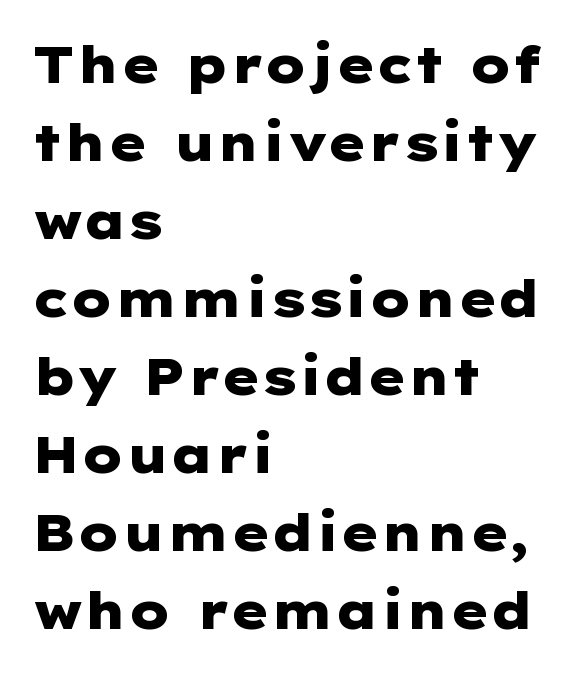
Q: Is the text bold? A: Yes.
Q: Is the text italic (slanted)? A: No, it is upright.
Q: Is the typeface a serif or a sans-serif typeface? A: Sans-serif.
Q: Is the text underlined? A: No.
Q: How is the paragraph aligned? A: Left-aligned.
Q: Is the spacing between letters normal or unusually wide? A: Normal.
Q: Is the spacing between lines tight, normal or loose? A: Normal.
Q: Width (condensed, normal, or wide)? A: Wide.
Q: Stroke contrast? A: Low.
Q: x-height? A: Medium.
